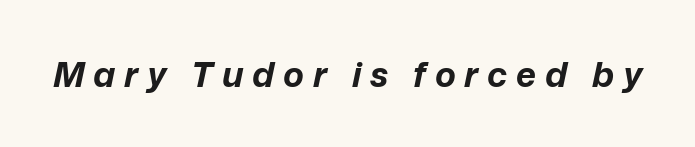
Q: Is the text bold? A: Yes.
Q: Is the text italic (slanted)? A: Yes, it leans right by about 12 degrees.
Q: Is the text underlined? A: No.
Q: Is the spacing between letters normal or unusually wide? A: Unusually wide.
Q: Width (condensed, normal, or wide)? A: Normal.
Q: Stroke contrast? A: Low.
Q: x-height? A: Medium.
Q: Monospaced? A: No.
